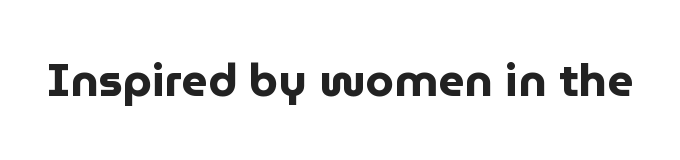
The type family on display is of the sans-serif kind. The area under the type is left untouched. Set as a true bold cut, around the 700 mark. Letter spacing: default. Each letter keeps its own natural width here, so spacing adapts to shape. A typesetter would mark this as roman, not italic.
